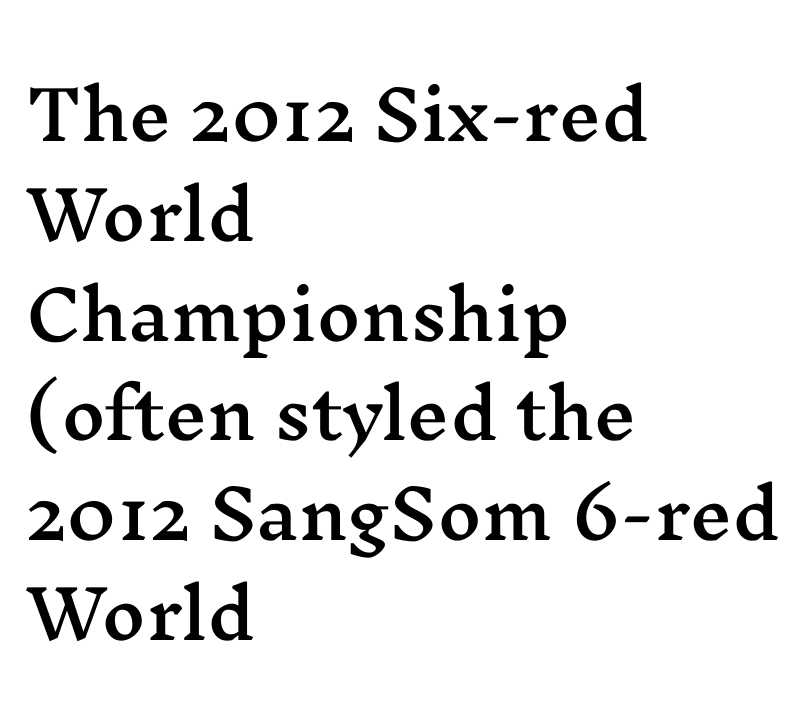
The image shows 67 px wide serif type, upright; set left-aligned, normal line spacing (1.49x), normal letter spacing, not underlined; medium stroke contrast and a medium x-height.
